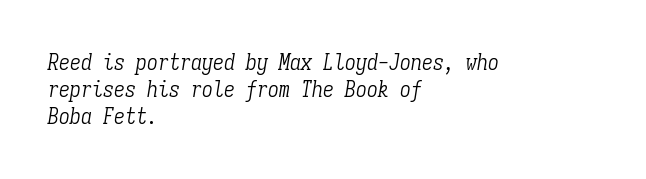
The type is set solid horizontally, with unmodified tracking. In terms of posture, this sample is oblique. A classic flush-left, rag-right setting is used for this passage. The string is rendered with underlining switched off. Is the type heavy? It reads as light-to-regular instead.
